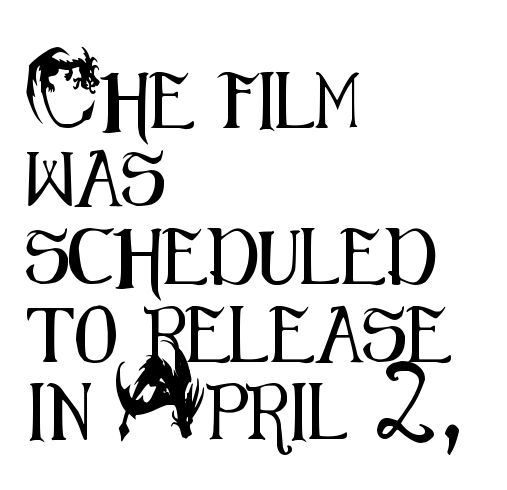
{"serif": "no", "italic": "no", "width": "condensed", "stroke_contrast": "medium", "x_height": "small", "monospaced": "no", "underline": "no", "align": "left", "line_spacing": "normal", "line_spacing_ratio": 1.39, "letter_spacing": "normal", "letter_spacing_em": 0.0, "glyph_px": 56}
